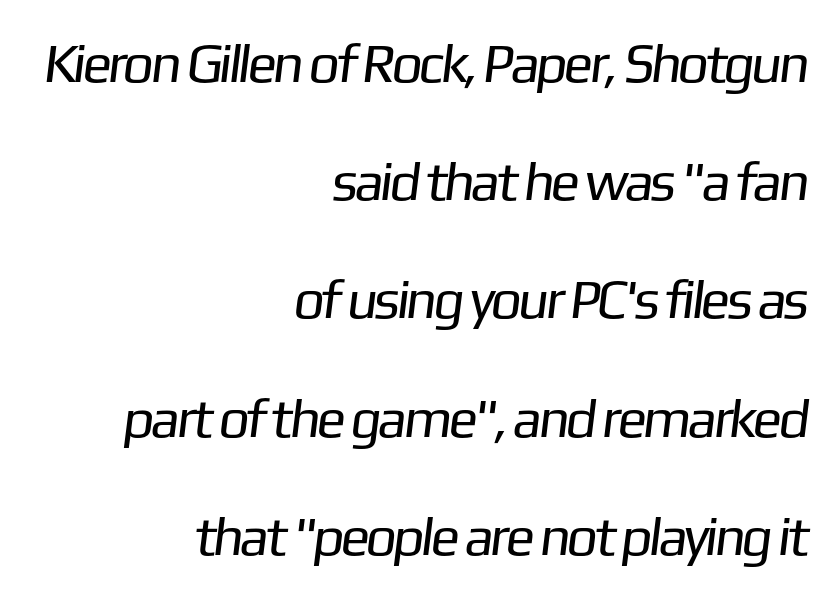
{"serif": "no", "bold": "no", "weight": "regular", "width": "normal", "stroke_contrast": "low", "x_height": "medium", "monospaced": "no", "underline": "no", "align": "right", "line_spacing": "loose", "line_spacing_ratio": 2.15, "letter_spacing": "normal", "letter_spacing_em": 0.0, "glyph_px": 55}
